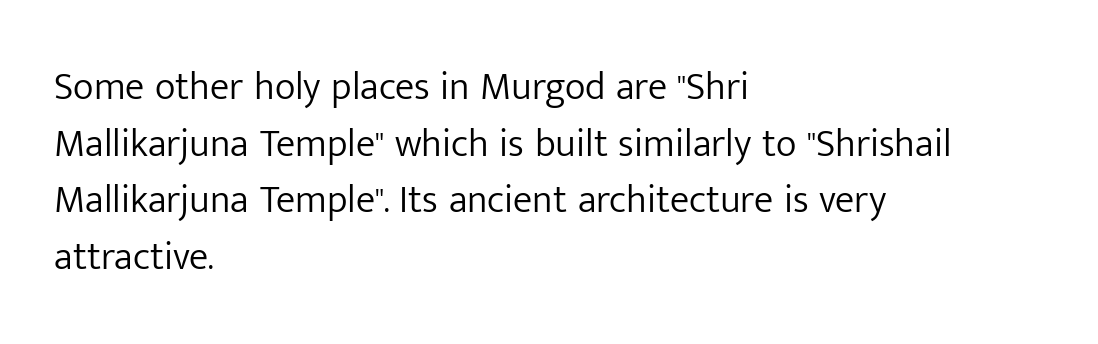
{"serif": "no", "italic": "no", "bold": "no", "weight": "light", "width": "normal", "stroke_contrast": "low", "x_height": "medium", "monospaced": "no", "underline": "no", "align": "left", "line_spacing": "normal", "line_spacing_ratio": 1.45, "letter_spacing": "normal", "letter_spacing_em": 0.0, "glyph_px": 39}
